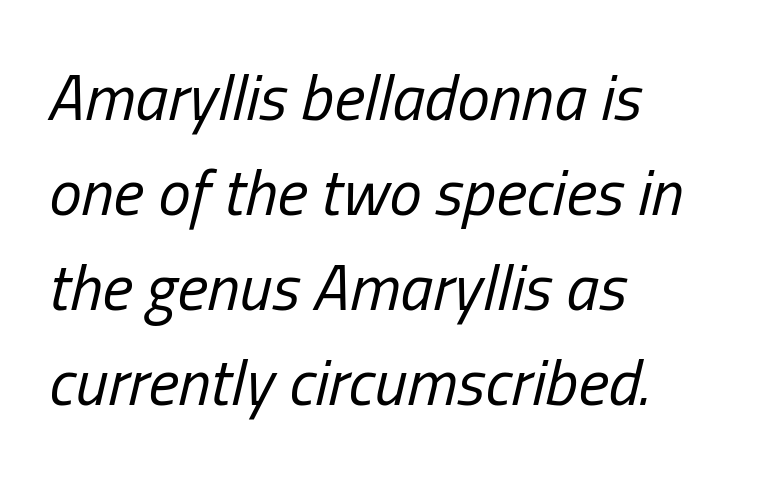
{"italic": "yes", "lean": "right", "slant_degrees": 13, "bold": "no", "weight": "regular", "width": "condensed", "stroke_contrast": "low", "x_height": "medium", "monospaced": "no", "underline": "no", "align": "left", "line_spacing": "normal", "line_spacing_ratio": 1.46, "letter_spacing": "normal", "letter_spacing_em": 0.0, "glyph_px": 65}
